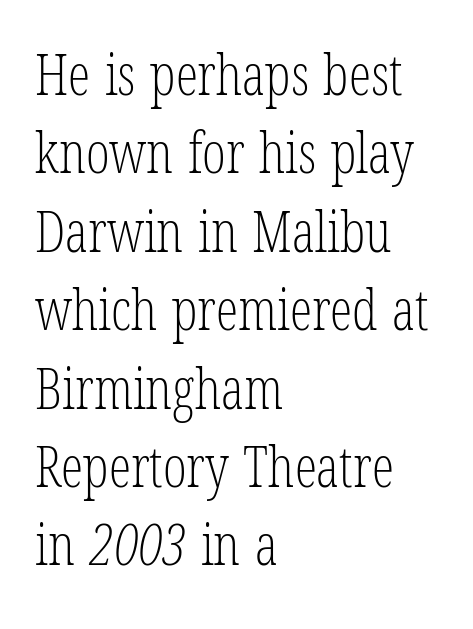
{"serif": "yes", "bold": "no", "weight": "light", "width": "condensed", "stroke_contrast": "low", "x_height": "medium", "monospaced": "no", "underline": "no", "align": "left", "line_spacing": "normal", "line_spacing_ratio": 1.4, "letter_spacing": "normal", "letter_spacing_em": 0.0, "glyph_px": 56}
